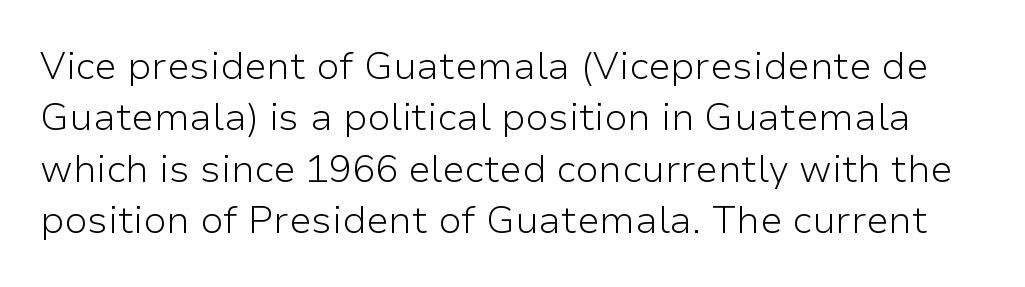
Q: Is the text bold? A: No.
Q: Is the text italic (slanted)? A: No, it is upright.
Q: Is the typeface a serif or a sans-serif typeface? A: Sans-serif.
Q: Is the text underlined? A: No.
Q: Is the spacing between letters normal or unusually wide? A: Normal.
Q: Is the spacing between lines tight, normal or loose? A: Normal.
Q: Width (condensed, normal, or wide)? A: Normal.
Q: Stroke contrast? A: Low.
Q: x-height? A: Medium.
Q: Monospaced? A: No.
